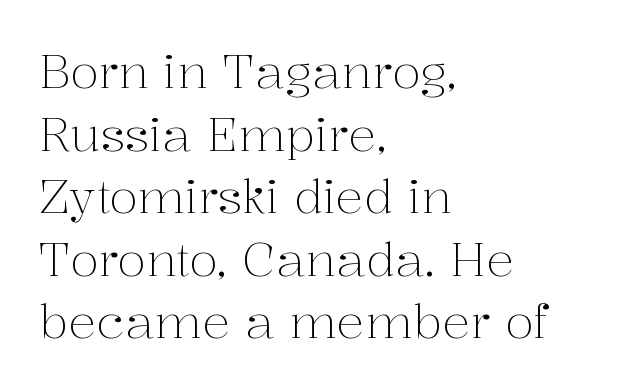
The lettering holds an erect, upright posture throughout. This reads as an unemphasized weight, regular at the heaviest. The space directly below the letters is spotless. Compared with typical paragraphs, the rows here are spaced about the same.
